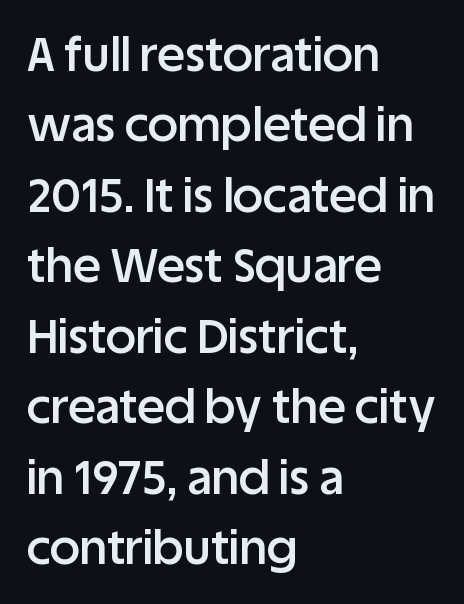
{"serif": "no", "italic": "no", "bold": "semi", "weight": "semibold", "width": "normal", "stroke_contrast": "low", "x_height": "large", "monospaced": "no", "underline": "no", "align": "left", "line_spacing": "normal", "line_spacing_ratio": 1.5, "letter_spacing": "normal", "letter_spacing_em": 0.0, "glyph_px": 47}
